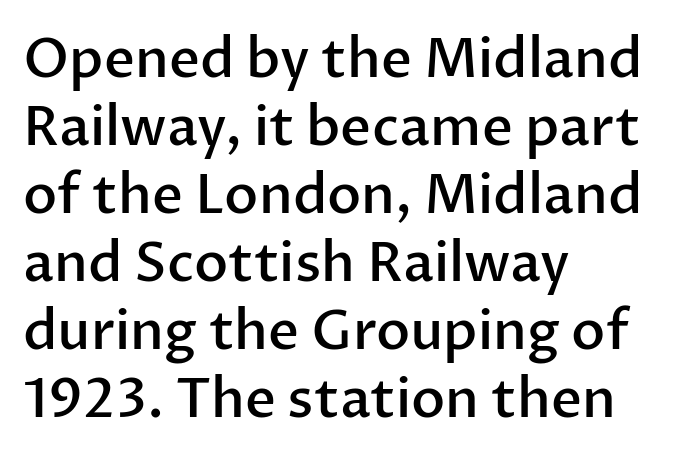
Q: Is the text bold? A: Semi-bold.
Q: Is the text italic (slanted)? A: No, it is upright.
Q: Is the typeface a serif or a sans-serif typeface? A: Sans-serif.
Q: Is the text underlined? A: No.
Q: How is the paragraph aligned? A: Left-aligned.
Q: Is the spacing between letters normal or unusually wide? A: Normal.
Q: Is the spacing between lines tight, normal or loose? A: Normal.
Q: Width (condensed, normal, or wide)? A: Normal.
Q: Stroke contrast? A: Low.
Q: x-height? A: Medium.
Q: Monospaced? A: No.
